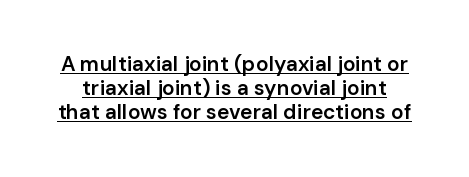
Caption: lettering with a line underneath. No italicization has been applied; the sample stays upright. The rendering uses a semibold face; strokes are thickened but not to full bold. Horizontal bands of white between lines are thin slivers. Between one letter and the next there's only the usual sliver of space.
